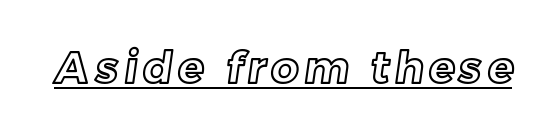
The image shows 43 px text type; set underlined; a medium x-height.
